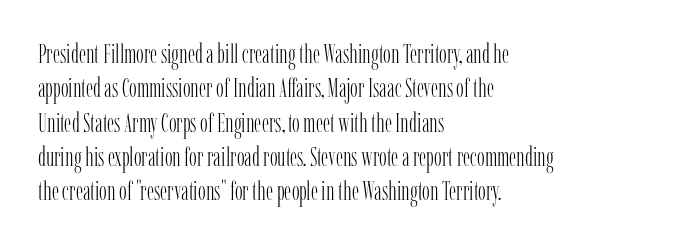
Q: Is the text bold? A: No.
Q: Is the text italic (slanted)? A: No, it is upright.
Q: Is the text underlined? A: No.
Q: How is the paragraph aligned? A: Left-aligned.
Q: Is the spacing between letters normal or unusually wide? A: Normal.
Q: Is the spacing between lines tight, normal or loose? A: Normal.
